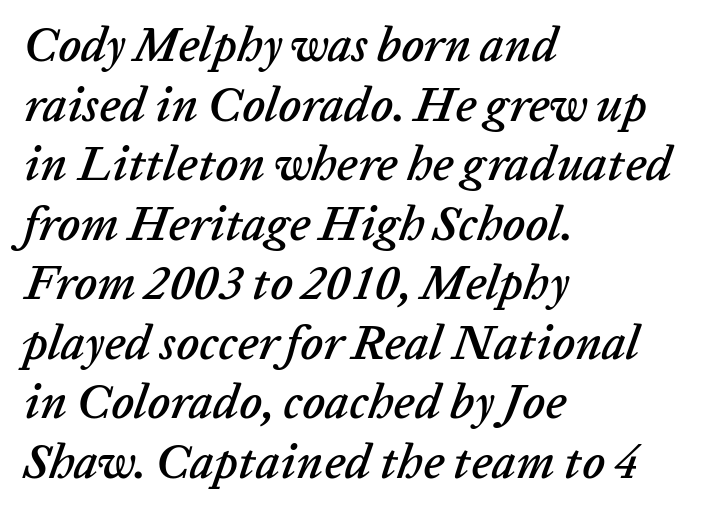
Q: Is the text italic (slanted)? A: Yes, it leans right by about 20 degrees.
Q: Is the text underlined? A: No.
Q: How is the paragraph aligned? A: Left-aligned.
Q: Is the spacing between letters normal or unusually wide? A: Normal.
Q: Width (condensed, normal, or wide)? A: Normal.
Q: Stroke contrast? A: Low.
Q: x-height? A: Medium.
Q: Monospaced? A: No.
